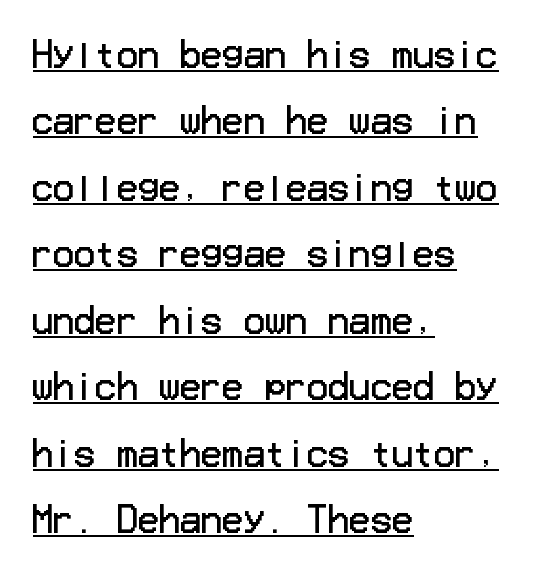
The image shows 35 px regular-weight sans-serif type, upright; set left-aligned, loose line spacing (1.9x), normal letter spacing, underlined; low stroke contrast and a medium x-height.
